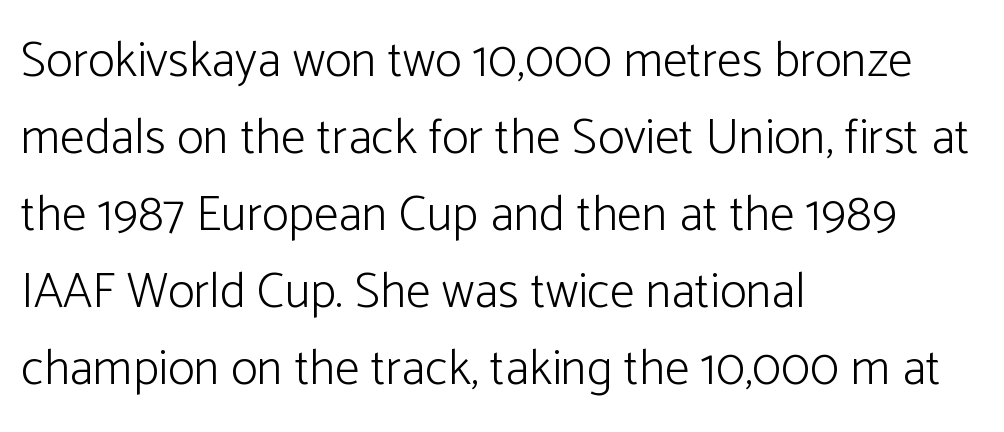
Regarding leading, the lines here are spaced in the standard way. A clean baseline with only descenders dipping below it. Characters remain perfectly vertical along every line. Compared with a typical body face, this is equally light or lighter still. The face used here is rendered with its standard letterfit. The passage shown is typed in a proportional face where columns would drift.
